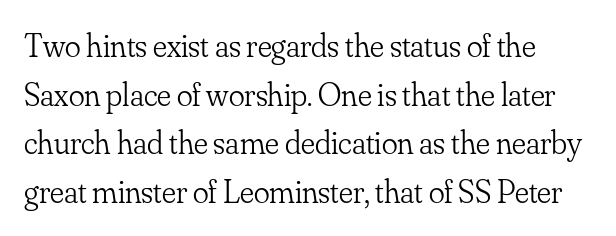
Q: Is the text bold? A: No.
Q: Is the text italic (slanted)? A: No, it is upright.
Q: Is the typeface a serif or a sans-serif typeface? A: Serif.
Q: Is the text underlined? A: No.
Q: Is the spacing between letters normal or unusually wide? A: Normal.
Q: Is the spacing between lines tight, normal or loose? A: Normal.
Q: Width (condensed, normal, or wide)? A: Normal.
Q: Stroke contrast? A: Low.
Q: x-height? A: Small.
Q: Monospaced? A: No.
